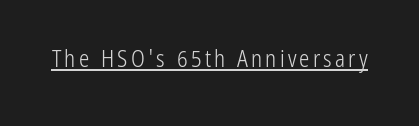
Upright lettering throughout. Honestly, the underline is the first thing you notice here. Vertical stems look standard width or narrower in stroke.
